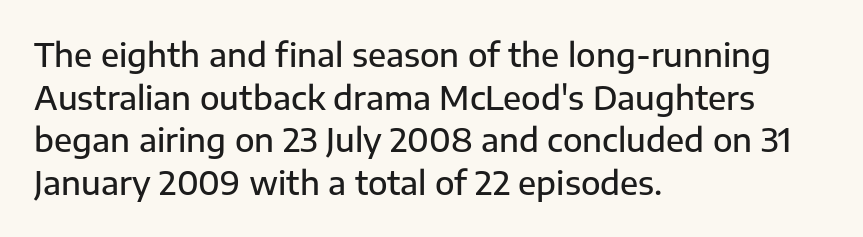
The image shows 32 px semibold sans-serif type, upright; set left-aligned, normal line spacing (1.33x), normal letter spacing, not underlined; low stroke contrast and a medium x-height.
